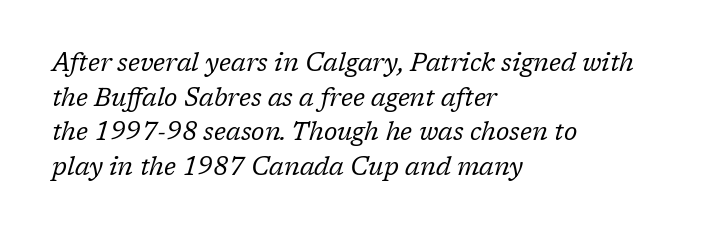
{"italic": "yes", "lean": "right", "slant_degrees": 17, "bold": "no", "underline": "no", "align": "left", "line_spacing": "normal", "line_spacing_ratio": 1.39, "letter_spacing": "normal", "letter_spacing_em": 0.0, "glyph_px": 25}
